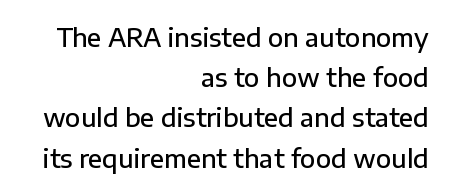
The image shows 25 px text type, upright; set right-aligned, normal line spacing (1.61x), normal letter spacing, not underlined.
